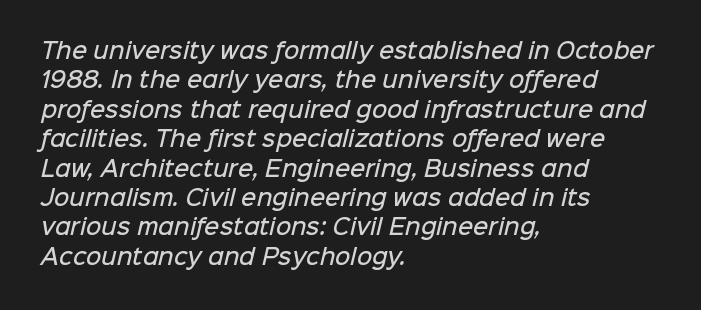
{"bold": "semi", "underline": "no", "align": "left", "line_spacing": "normal", "line_spacing_ratio": 1.4, "letter_spacing": "normal", "letter_spacing_em": 0.0, "glyph_px": 21}
